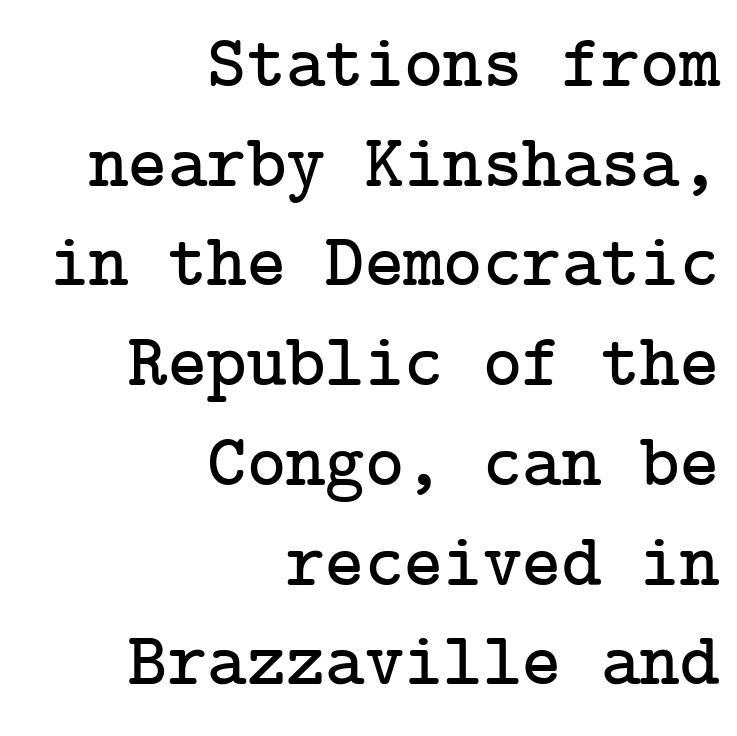
A normal amount of white space separates one row of letters from the next. Ordinary non-slanted type is in use. The rendering anchors every line to the right-hand side. What stands out about the letter spacing? Nothing — it is the standard amount. Has an underline been added? It has not.
